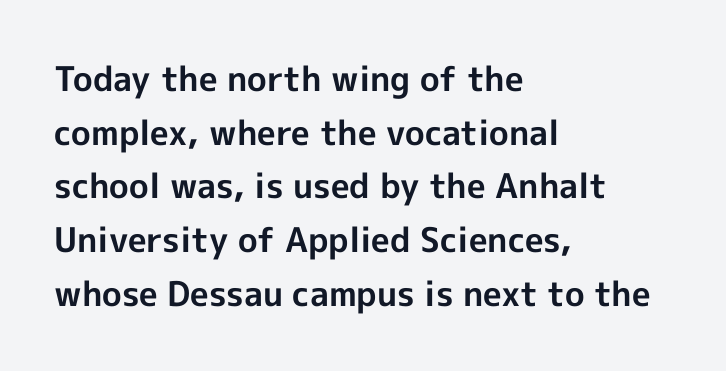
{"serif": "no", "italic": "no", "bold": "yes", "weight": "bold", "width": "normal", "x_height": "medium", "monospaced": "no", "underline": "no", "align": "left", "line_spacing": "normal", "line_spacing_ratio": 1.58, "letter_spacing": "normal", "letter_spacing_em": 0.0, "glyph_px": 34}
